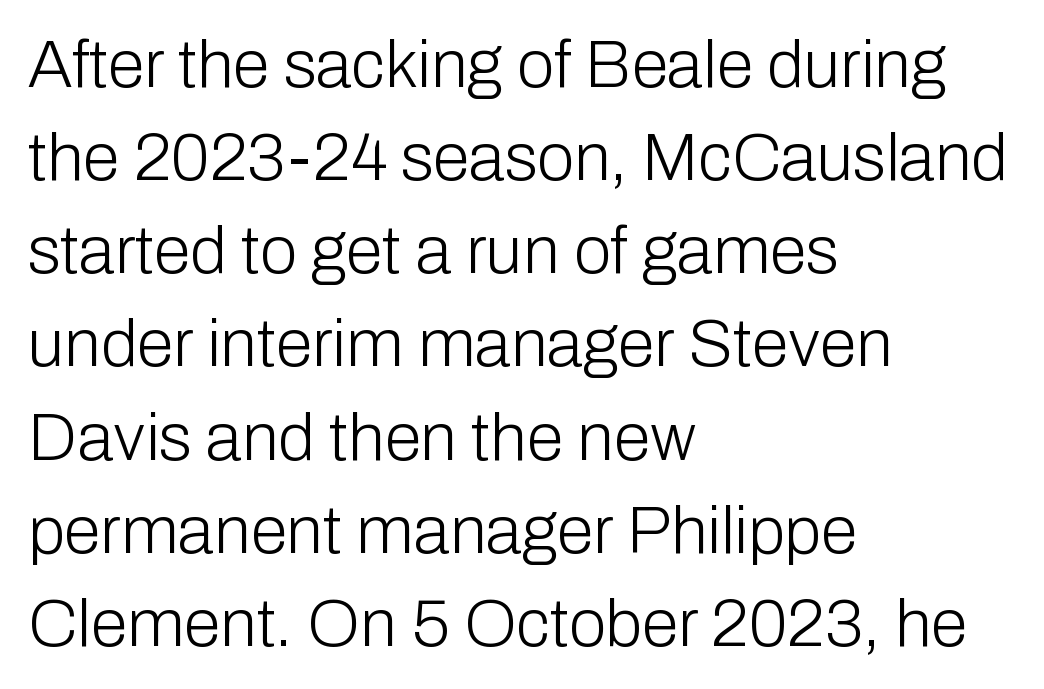
The font family rendered here belongs to the sans-serif group. The letterforms sit at book weight or below. Rendered with straight, roman letterforms. The words here are not underlined.
